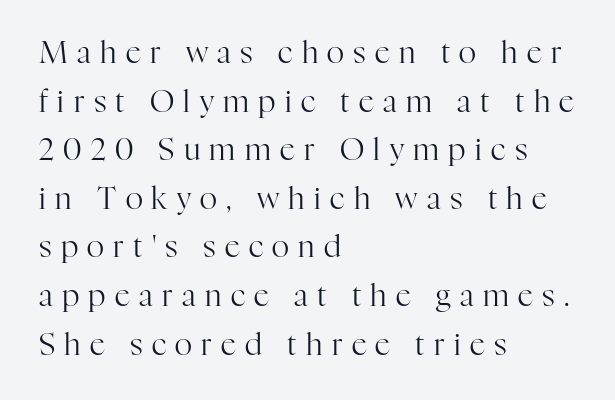
The passage shown has open, widely tracked lettering throughout. The block of text has a typical density, with ordinary space between rows. Anything drawn beneath the words? Only blank space. Regarding serifs, this sample has them.
